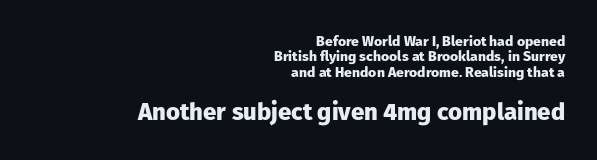
The strokes are fattened all the way to bold. What's the leading like? Squeezed, with rows nearly overlapping. Unlike italic type, these characters show no tilt at all. Small over large — that's the arrangement of the two blocks here.
